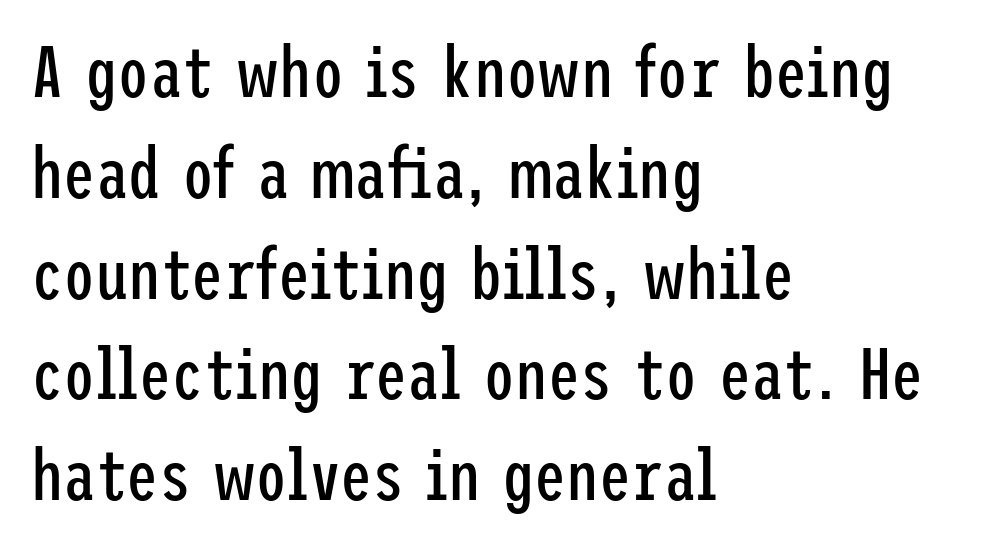
The image shows 72 px regular-weight, condensed sans-serif type, upright; set left-aligned, normal line spacing (1.4x), normal letter spacing, not underlined; low stroke contrast and a medium x-height.
